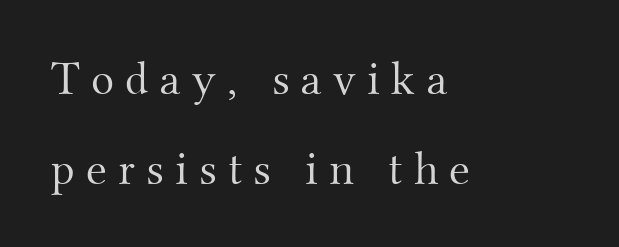
The rendering uses natural spacing where letterforms have individual widths. Stem width sits at or under what a default text font uses. This sample uses an upright cut, with every glyph sitting square on the baseline. The characters display serif detailing at their extremities.
